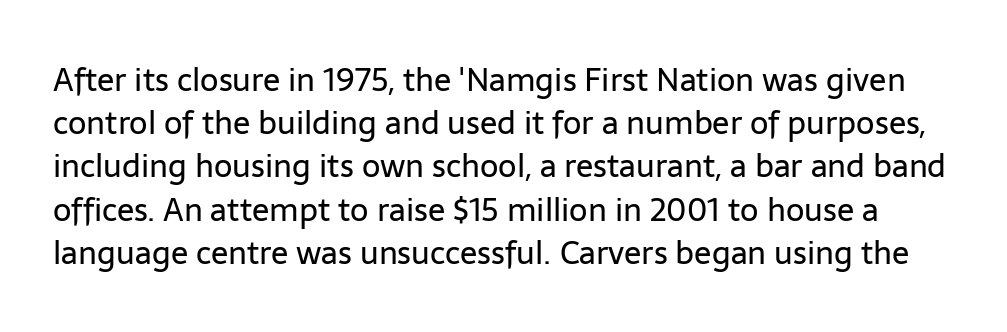
Q: Is the text bold? A: No.
Q: Is the text italic (slanted)? A: No, it is upright.
Q: Is the typeface a serif or a sans-serif typeface? A: Sans-serif.
Q: Is the text underlined? A: No.
Q: Is the spacing between letters normal or unusually wide? A: Normal.
Q: Is the spacing between lines tight, normal or loose? A: Normal.
Q: Width (condensed, normal, or wide)? A: Normal.
Q: Stroke contrast? A: Low.
Q: x-height? A: Medium.
Q: Monospaced? A: No.
